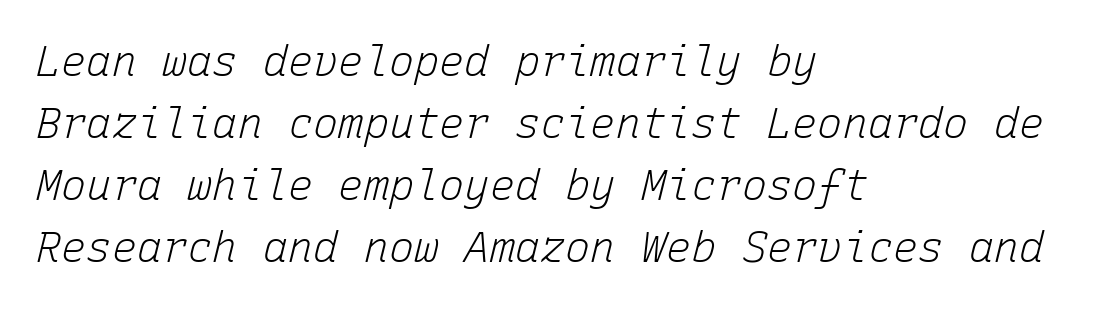
The image shows 42 px light type, italic (leaning right), monospaced; set left-aligned, normal line spacing (1.48x), normal letter spacing, not underlined; low stroke contrast and a medium x-height.
